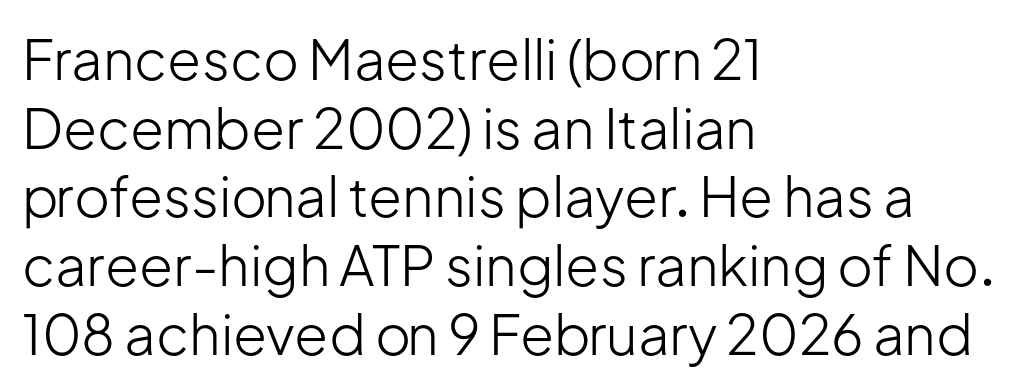
The image shows 55 px light sans-serif type, upright; set left-aligned, normal line spacing (1.25x), normal letter spacing, not underlined; low stroke contrast and a medium x-height.
